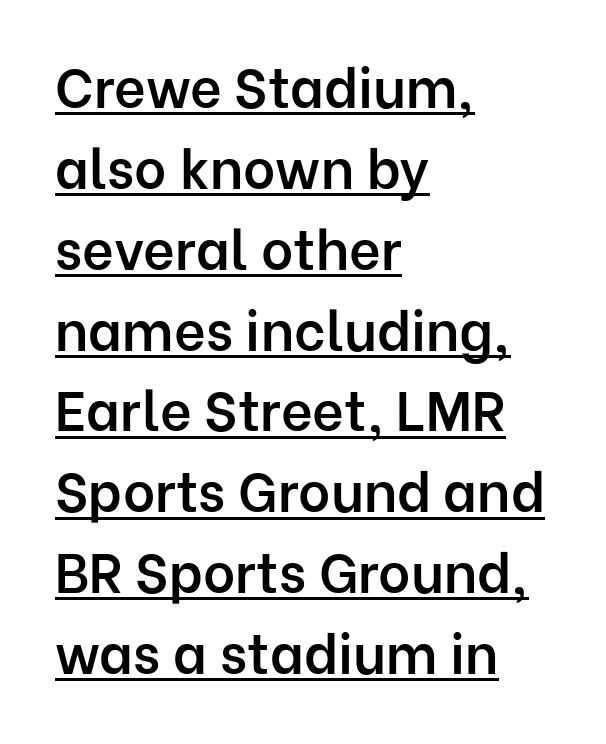
Q: Is the text bold? A: Semi-bold.
Q: Is the text italic (slanted)? A: No, it is upright.
Q: Is the typeface a serif or a sans-serif typeface? A: Sans-serif.
Q: Is the text underlined? A: Yes.
Q: How is the paragraph aligned? A: Left-aligned.
Q: Is the spacing between letters normal or unusually wide? A: Normal.
Q: Is the spacing between lines tight, normal or loose? A: Normal.
Q: Width (condensed, normal, or wide)? A: Normal.
Q: Stroke contrast? A: Low.
Q: x-height? A: Medium.
Q: Monospaced? A: No.
